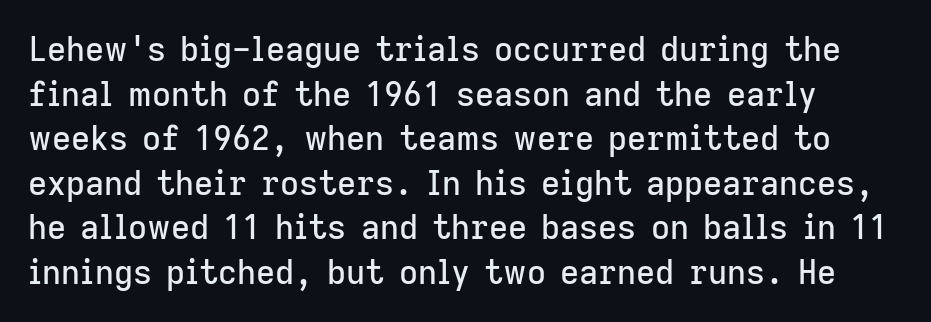
Looks like regular typesetting: each glyph gets only the width it needs. The strip under each line holds only bare page. The horizontal fit of the characters is conventional and even. Ascenders rise straight up at ninety degrees.
